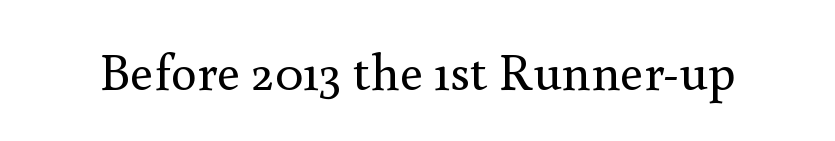
{"serif": "yes", "italic": "no", "bold": "no", "weight": "regular", "width": "normal", "x_height": "small", "monospaced": "no", "underline": "no", "letter_spacing": "normal", "letter_spacing_em": 0.0, "glyph_px": 52}
